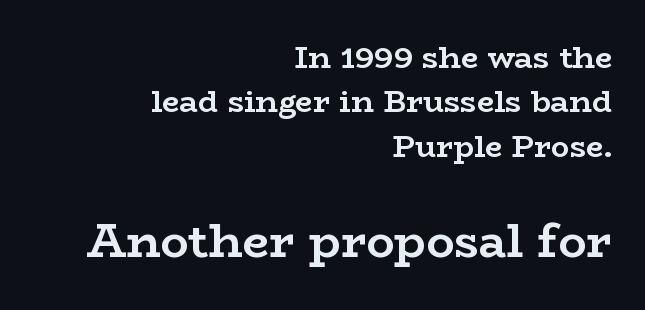
The image shows 47 px semibold, wide serif type, upright; set right-aligned, normal line spacing (1.43x), normal letter spacing, not underlined; the second (bottom) block is 1.52x larger; low stroke contrast and a medium x-height.
